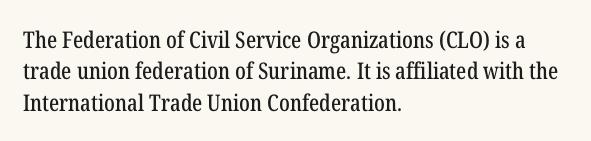
{"italic": "no", "underline": "no", "align": "left", "line_spacing": "normal", "line_spacing_ratio": 1.36, "letter_spacing": "normal", "letter_spacing_em": 0.0, "glyph_px": 23}
